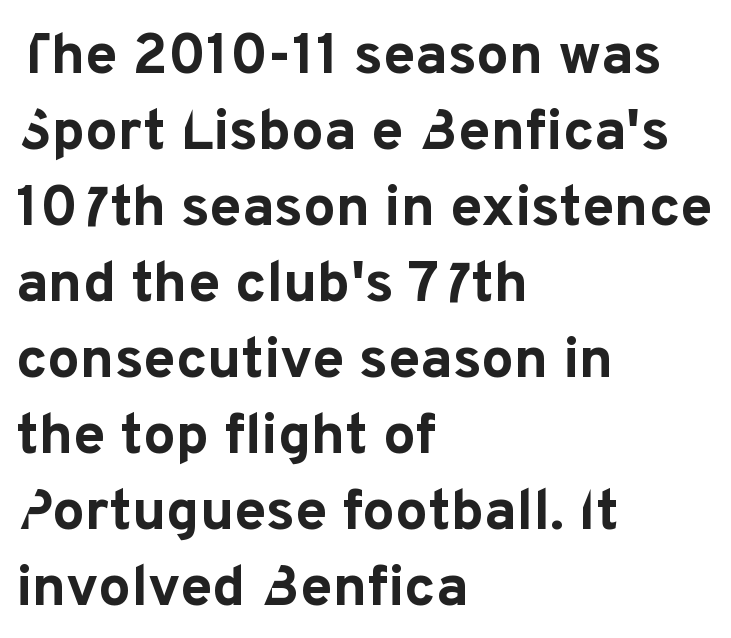
The compositor pushed each line to the left boundary. You could not count columns in this text — the font is proportionally spaced. Each word holds together tightly as a unit, with standard inter-letter gaps. As a designer I'd log this as weight 700, bold.
